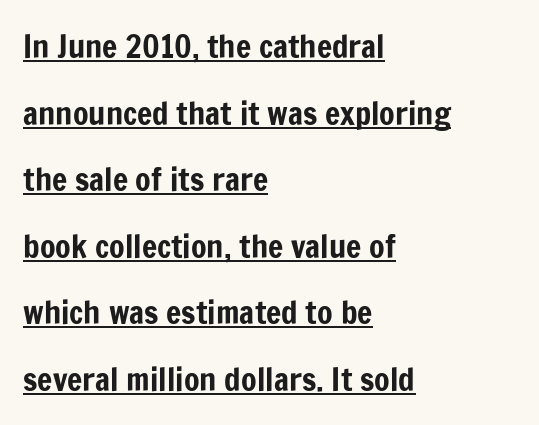
The image shows 32 px condensed sans-serif type, upright; set left-aligned, loose line spacing (2.08x), normal letter spacing, underlined; low stroke contrast and a medium x-height.
